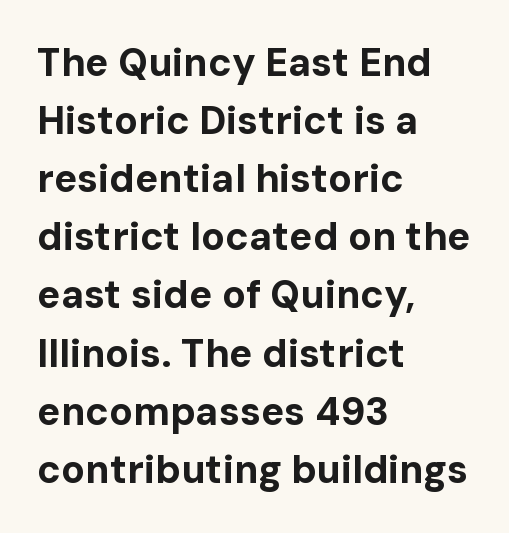
{"serif": "no", "italic": "no", "bold": "yes", "weight": "bold", "width": "normal", "stroke_contrast": "low", "x_height": "medium", "monospaced": "no", "underline": "no", "align": "left", "line_spacing": "normal", "line_spacing_ratio": 1.49, "letter_spacing": "normal", "letter_spacing_em": 0.0, "glyph_px": 39}
